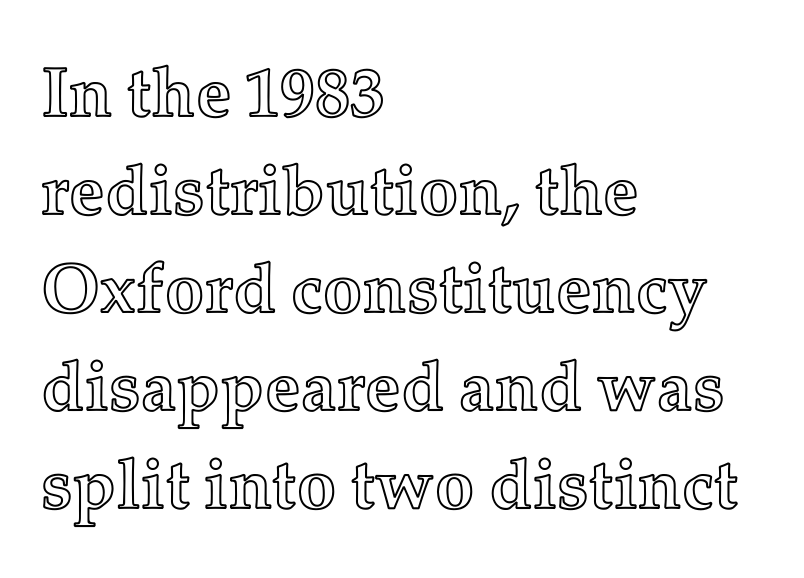
{"italic": "no", "width": "normal", "x_height": "medium", "monospaced": "no", "underline": "no", "align": "left", "line_spacing": "normal", "line_spacing_ratio": 1.4, "letter_spacing": "normal", "letter_spacing_em": 0.0, "glyph_px": 70}
